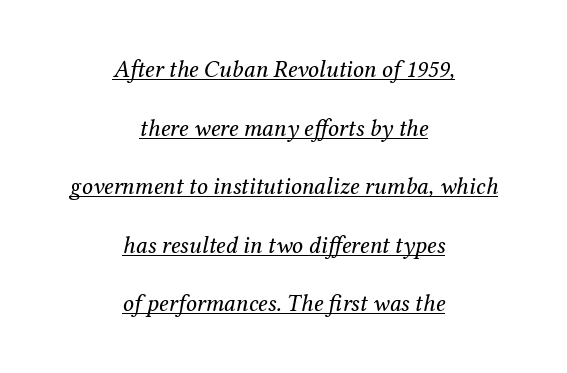
The leading is generous, giving the passage an open texture. Is the type slanted? Yes — the strokes lean at a clear angle. The letterforms sit shoulder to shoulder at normal distance. Stem width sits at or under what a default text font uses. Is the block centered? Yes — each line is placed symmetrically about the middle.
